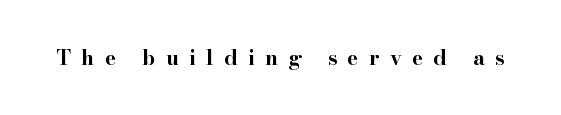
Underlining? Definitely not there. Tall strokes in this sample are plumb rather than angled. Weight check: bold — yes, fully. Observe the wide spacing: letters keep a clear distance from each other.
